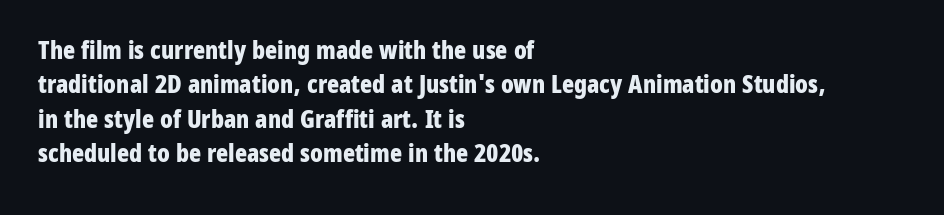
Plain, unruled lines of type. Italic: no, the glyphs are upright roman. The face used here has the dense, thick strokes of a bold. Compared with typical paragraphs, the rows here are spaced about the same. The paragraph has a hard left edge and a soft right edge. Here the glyphs are tracked normally, forming tight word shapes.
